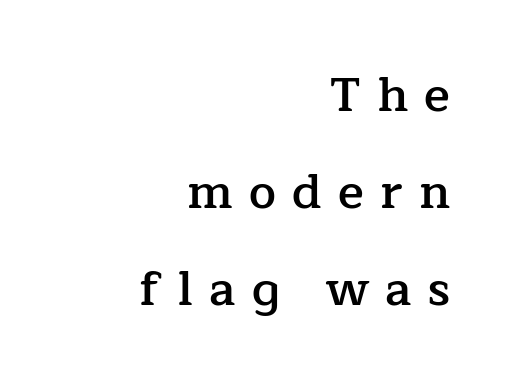
Q: Is the text bold? A: Semi-bold.
Q: Is the text italic (slanted)? A: No, it is upright.
Q: Is the typeface a serif or a sans-serif typeface? A: Serif.
Q: Is the text underlined? A: No.
Q: How is the paragraph aligned? A: Right-aligned.
Q: Is the spacing between letters normal or unusually wide? A: Unusually wide.
Q: Is the spacing between lines tight, normal or loose? A: Loose.
Q: Width (condensed, normal, or wide)? A: Normal.
Q: Stroke contrast? A: Low.
Q: x-height? A: Medium.
Q: Monospaced? A: No.
